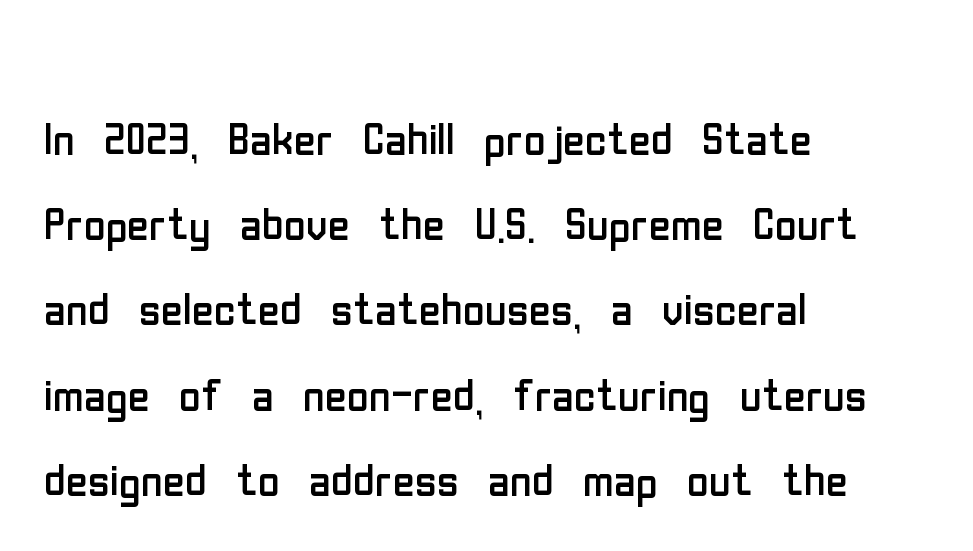
The image shows 60 px regular-weight, condensed sans-serif type, upright; set left-aligned, normal line spacing (1.42x), normal letter spacing, not underlined; low stroke contrast and a medium x-height.
